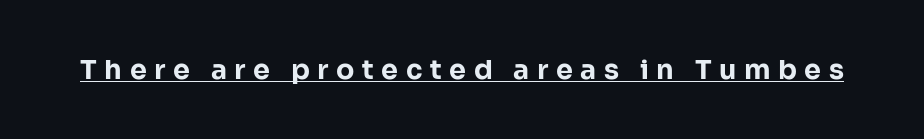
The image shows 27 px bold type, upright; set unusually wide letter spacing (+0.28 em), underlined.
